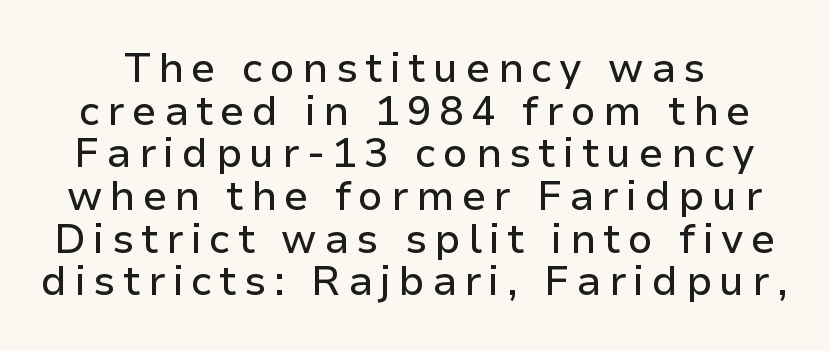
Q: Is the text italic (slanted)? A: No, it is upright.
Q: Is the typeface a serif or a sans-serif typeface? A: Sans-serif.
Q: Is the text underlined? A: No.
Q: Is the spacing between lines tight, normal or loose? A: Tight.
Q: Width (condensed, normal, or wide)? A: Normal.
Q: Stroke contrast? A: Low.
Q: x-height? A: Medium.
Q: Monospaced? A: No.
